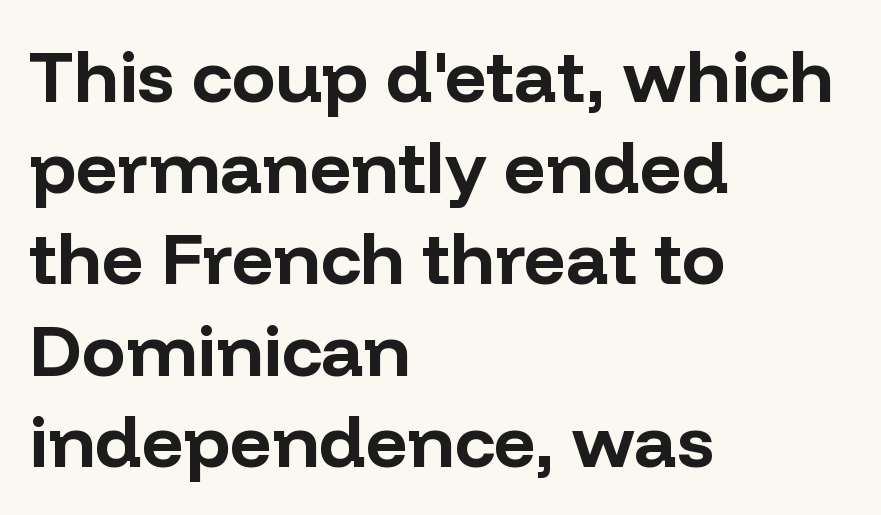
Q: Is the text bold? A: Yes.
Q: Is the text italic (slanted)? A: No, it is upright.
Q: Is the typeface a serif or a sans-serif typeface? A: Sans-serif.
Q: Is the text underlined? A: No.
Q: How is the paragraph aligned? A: Left-aligned.
Q: Is the spacing between letters normal or unusually wide? A: Normal.
Q: Is the spacing between lines tight, normal or loose? A: Normal.
Q: Width (condensed, normal, or wide)? A: Normal.
Q: Stroke contrast? A: Low.
Q: x-height? A: Medium.
Q: Monospaced? A: No.
